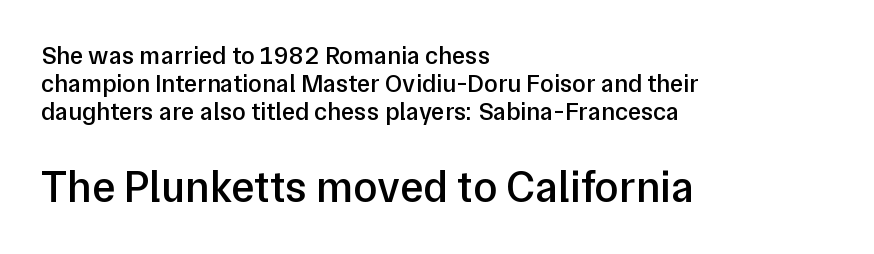
{"serif": "no", "italic": "no", "bold": "semi", "weight": "semibold", "width": "normal", "stroke_contrast": "low", "x_height": "medium", "monospaced": "no", "underline": "no", "align": "left", "line_spacing": "tight", "line_spacing_ratio": 1.13, "letter_spacing": "normal", "letter_spacing_em": 0.0, "larger_block": "second", "size_ratio": 1.76, "glyph_px": 44}
